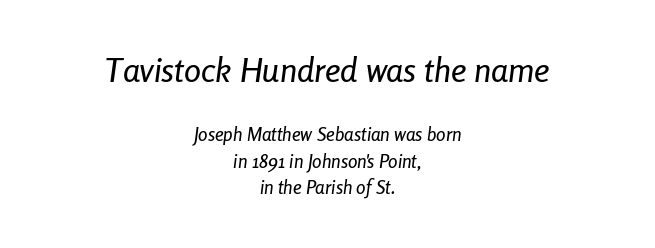
Q: Is the text italic (slanted)? A: Yes, it leans right by about 8 degrees.
Q: Is the text underlined? A: No.
Q: How is the paragraph aligned? A: Centered.
Q: Is the spacing between letters normal or unusually wide? A: Normal.
Q: Is the spacing between lines tight, normal or loose? A: Normal.
Q: Which block of text is set in a larger size, the first (top) or the second (bottom)? A: The first (top) one.
Q: Width (condensed, normal, or wide)? A: Condensed.
Q: Stroke contrast? A: Low.
Q: x-height? A: Medium.
Q: Monospaced? A: No.
